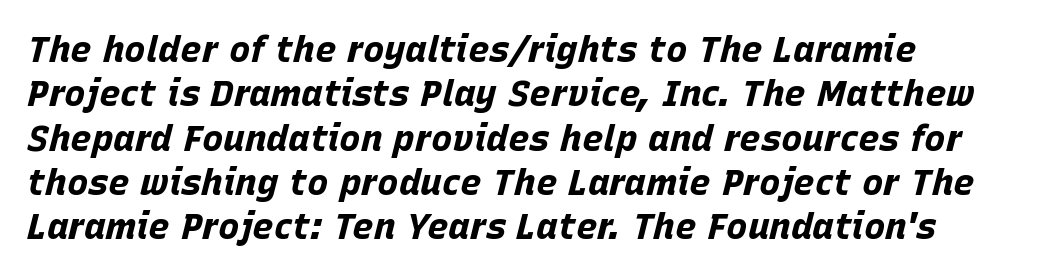
{"italic": "yes", "lean": "right", "slant_degrees": 15, "bold": "yes", "weight": "bold", "width": "normal", "stroke_contrast": "low", "x_height": "large", "monospaced": "no", "underline": "no", "align": "left", "line_spacing_ratio": 1.23, "letter_spacing": "normal", "letter_spacing_em": 0.0, "glyph_px": 36}
